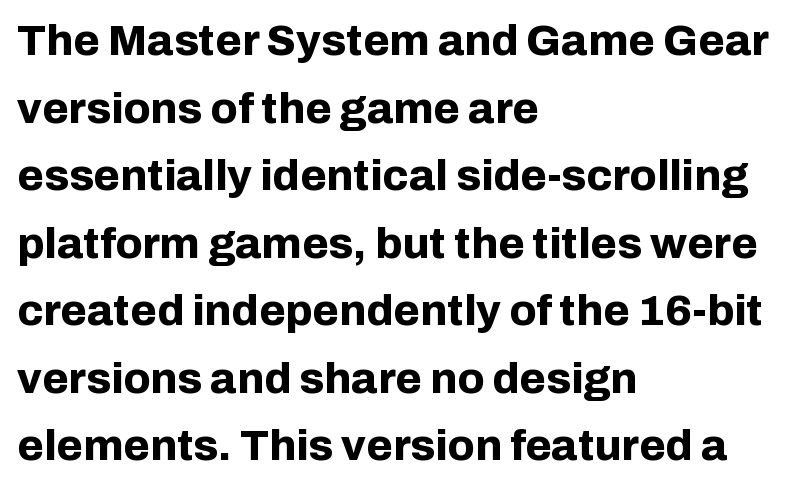
{"serif": "no", "italic": "no", "bold": "yes", "weight": "bold", "width": "normal", "stroke_contrast": "low", "x_height": "medium", "monospaced": "no", "underline": "no", "align": "left", "line_spacing": "normal", "line_spacing_ratio": 1.57, "letter_spacing": "normal", "letter_spacing_em": 0.0, "glyph_px": 43}
